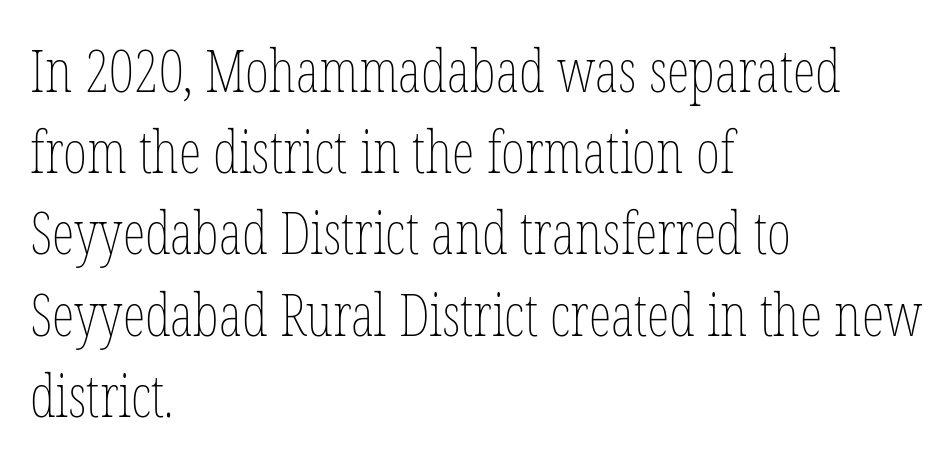
Q: Is the text bold? A: No.
Q: Is the text italic (slanted)? A: No, it is upright.
Q: Is the text underlined? A: No.
Q: How is the paragraph aligned? A: Left-aligned.
Q: Is the spacing between letters normal or unusually wide? A: Normal.
Q: Is the spacing between lines tight, normal or loose? A: Normal.
Q: Width (condensed, normal, or wide)? A: Condensed.
Q: Stroke contrast? A: Low.
Q: x-height? A: Medium.
Q: Monospaced? A: No.
